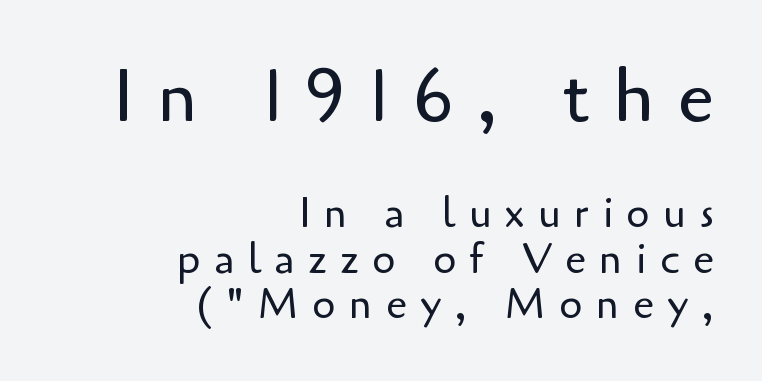
The image shows 73 px regular-weight sans-serif type, upright; set right-aligned, tight line spacing (1.08x), unusually wide letter spacing (+0.32 em), not underlined; the first (top) block is 1.74x larger; low stroke contrast and a small x-height.
